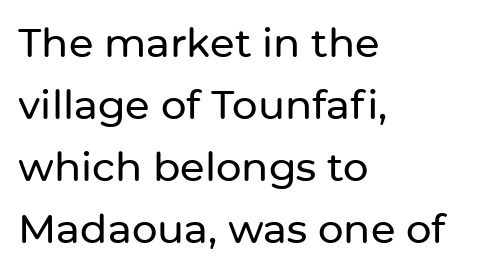
The image shows 40 px sans-serif type, upright; set left-aligned, normal line spacing (1.55x), normal letter spacing, not underlined; low stroke contrast and a medium x-height.
